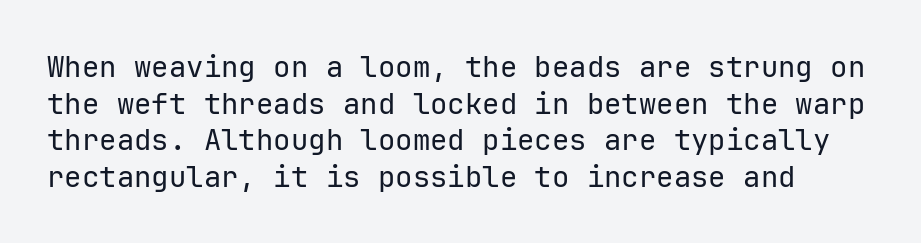
A typesetter would label this face a sans. Spacing verdict: monospaced, one width for all characters. The gap between lines stays unmarked. Nothing unusual about the tracking: characters are spaced as the font intends.
